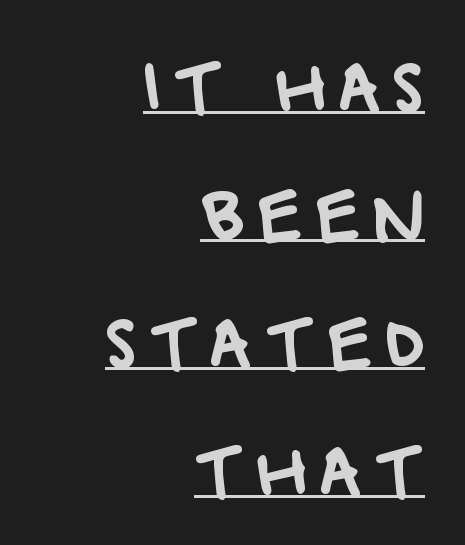
Every word sits above its own underline. The passage is arranged like a letterhead date or caption credit — flush right. To sum up the face: it is a sans, with no serifs. Quick note: interline space is abundant. Note the varied advance widths — an 'i' is clearly narrower than an 'm'.
